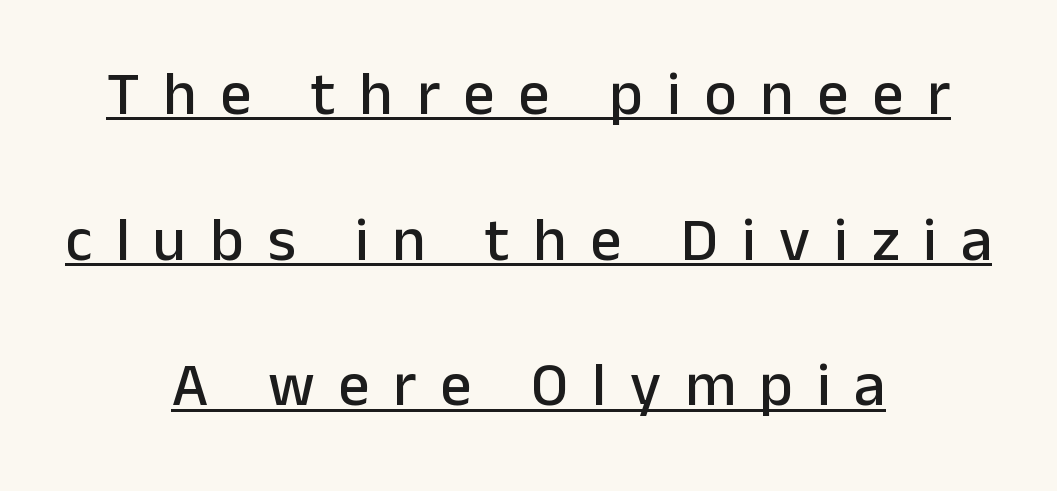
The image shows 62 px sans-serif type, upright; set centered, loose line spacing (2.35x), unusually wide letter spacing (+0.38 em), underlined; low stroke contrast and a medium x-height.
